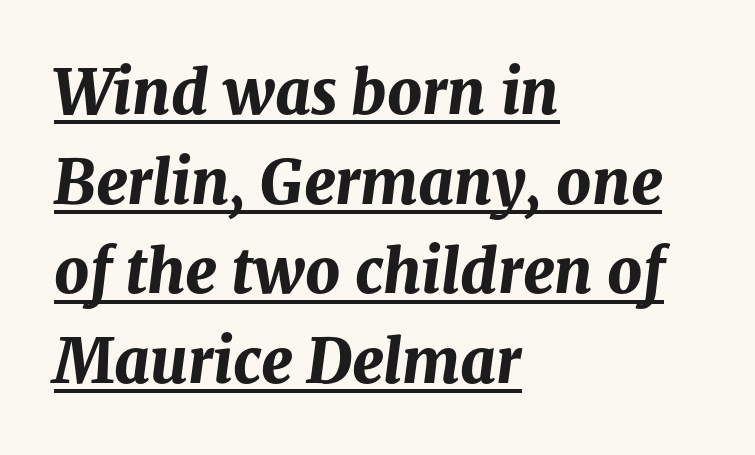
{"italic": "yes", "lean": "right", "slant_degrees": 8, "bold": "yes", "weight": "bold", "width": "normal", "stroke_contrast": "medium", "x_height": "medium", "monospaced": "no", "underline": "yes", "align": "left", "line_spacing": "normal", "line_spacing_ratio": 1.47, "letter_spacing": "normal", "letter_spacing_em": 0.0, "glyph_px": 61}
